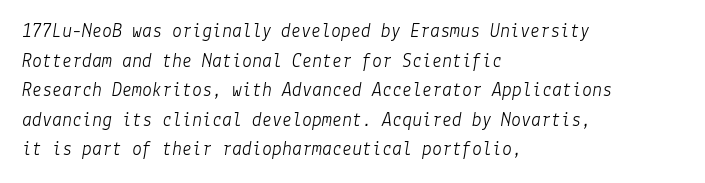
Q: Is the text bold? A: No.
Q: Is the text italic (slanted)? A: Yes, it leans right by about 9 degrees.
Q: Is the text underlined? A: No.
Q: How is the paragraph aligned? A: Left-aligned.
Q: Is the spacing between letters normal or unusually wide? A: Normal.
Q: Is the spacing between lines tight, normal or loose? A: Normal.
